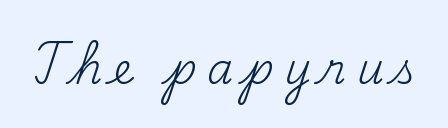
The image shows 42 px regular-weight serif type; set unusually wide letter spacing (+0.26 em), not underlined; medium stroke contrast and a small x-height.
